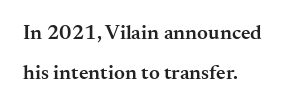
Q: Is the text bold? A: Semi-bold.
Q: Is the text italic (slanted)? A: No, it is upright.
Q: Is the text underlined? A: No.
Q: How is the paragraph aligned? A: Left-aligned.
Q: Is the spacing between letters normal or unusually wide? A: Normal.
Q: Is the spacing between lines tight, normal or loose? A: Loose.
